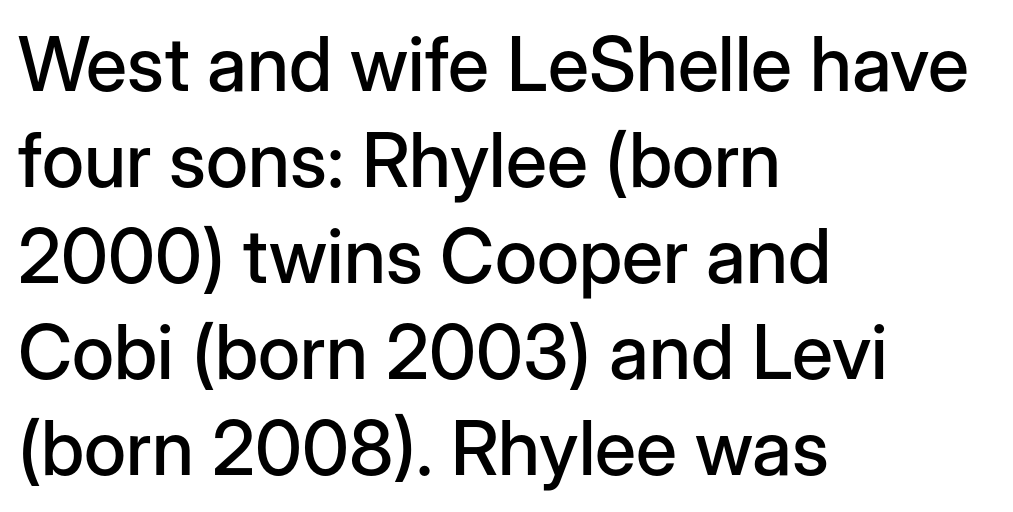
Q: Is the text italic (slanted)? A: No, it is upright.
Q: Is the typeface a serif or a sans-serif typeface? A: Sans-serif.
Q: Is the text underlined? A: No.
Q: How is the paragraph aligned? A: Left-aligned.
Q: Is the spacing between letters normal or unusually wide? A: Normal.
Q: Is the spacing between lines tight, normal or loose? A: Normal.
Q: Width (condensed, normal, or wide)? A: Normal.
Q: Stroke contrast? A: Low.
Q: x-height? A: Medium.
Q: Monospaced? A: No.
